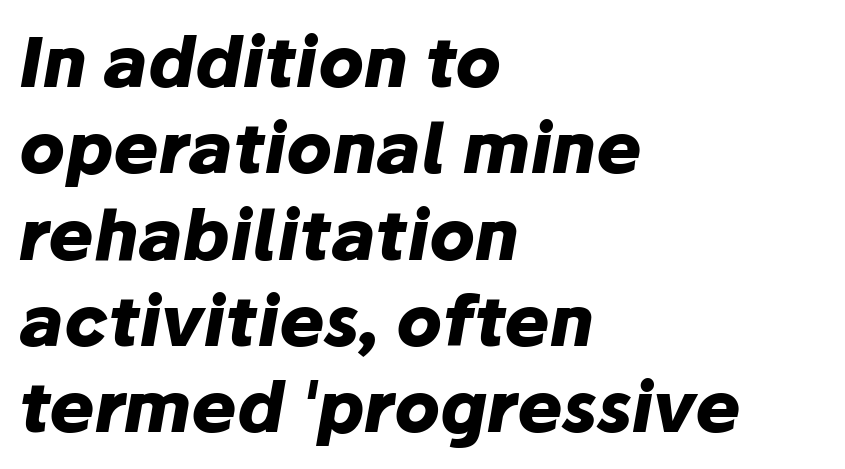
This rendering leaves character spacing at its baseline value. Horizontally, the lines are justified to the leading edge only. Rows of type keep a routine distance in the vertical direction. Do the characters align in a grid? No, the font is proportional. The space beneath each line is pristine and unruled. Strokes here are thick enough to call this a true bold.
